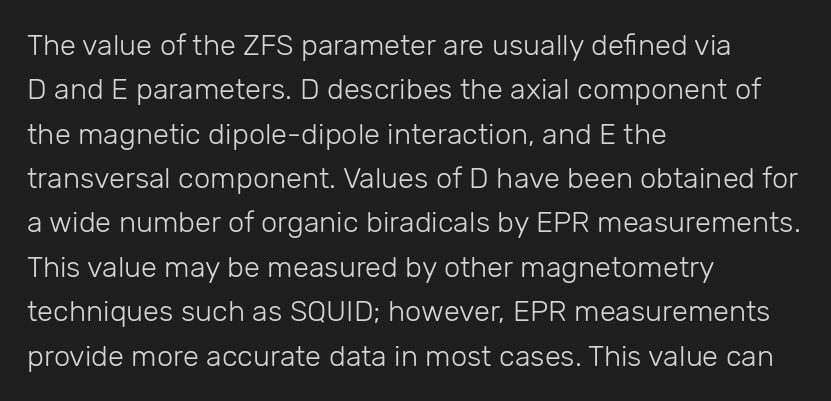
The image shows 29 px light sans-serif type, upright; set left-aligned, normal line spacing (1.53x), normal letter spacing, not underlined; low stroke contrast and a medium x-height.
